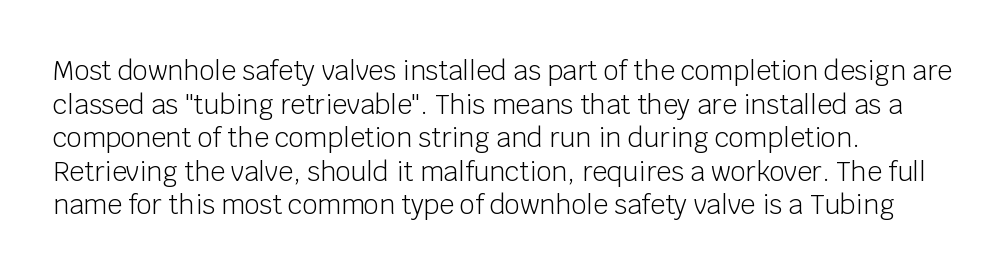
Q: Is the text bold? A: No.
Q: Is the text italic (slanted)? A: No, it is upright.
Q: Is the text underlined? A: No.
Q: How is the paragraph aligned? A: Left-aligned.
Q: Is the spacing between letters normal or unusually wide? A: Normal.
Q: Is the spacing between lines tight, normal or loose? A: Normal.
